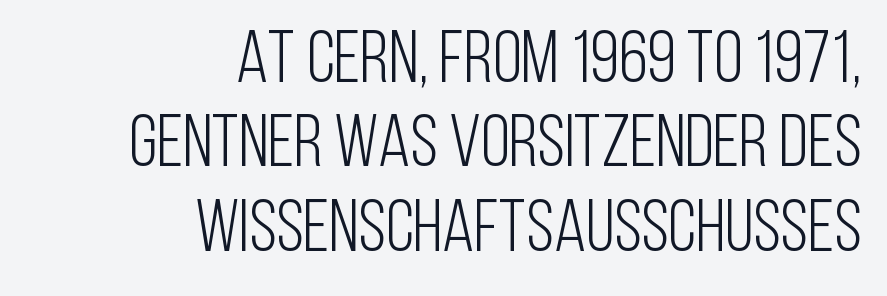
Honestly, the rows look squashed on top of each other. The rendering uses natural spacing where letterforms have individual widths. Type style note: lacks serifs. Posture: upright roman. Nothing heavy about these letters — not bold at all.
